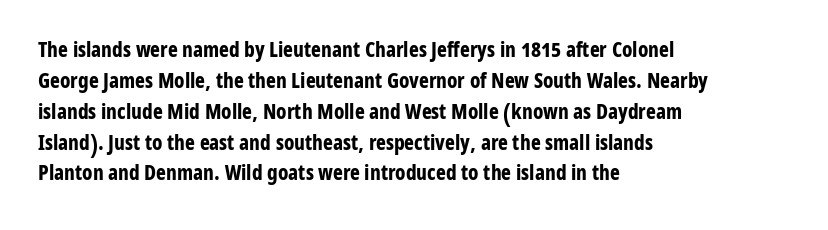
Q: Is the text bold? A: Yes.
Q: Is the text italic (slanted)? A: No, it is upright.
Q: Is the text underlined? A: No.
Q: How is the paragraph aligned? A: Left-aligned.
Q: Is the spacing between letters normal or unusually wide? A: Normal.
Q: Is the spacing between lines tight, normal or loose? A: Normal.
